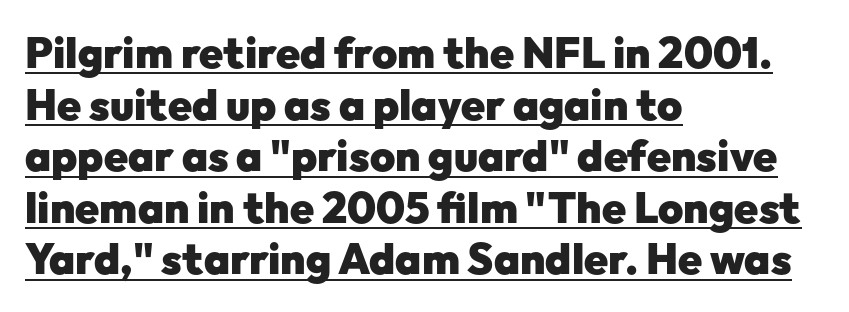
{"serif": "no", "italic": "no", "bold": "yes", "weight": "heavy", "width": "normal", "stroke_contrast": "low", "x_height": "medium", "monospaced": "no", "underline": "yes", "align": "left", "line_spacing_ratio": 1.2, "letter_spacing": "normal", "letter_spacing_em": 0.0, "glyph_px": 43}
